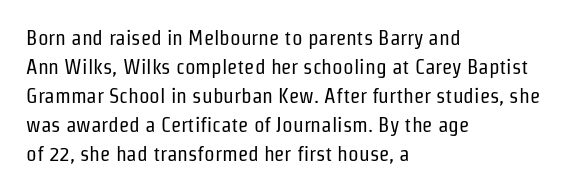
{"italic": "no", "bold": "no", "underline": "no", "align": "left", "line_spacing": "normal", "line_spacing_ratio": 1.38, "letter_spacing": "normal", "letter_spacing_em": 0.0, "glyph_px": 21}
